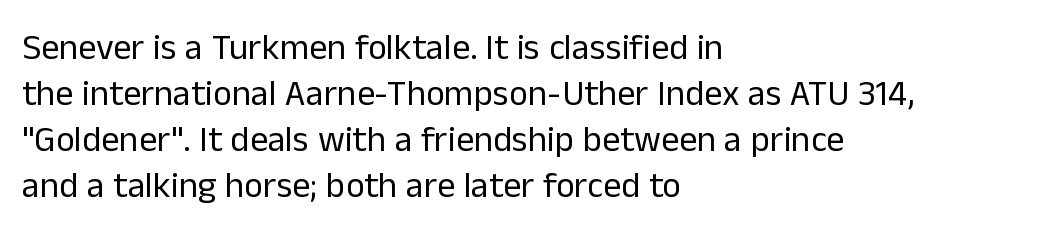
The image shows 36 px regular-weight sans-serif type, upright; set left-aligned, normal line spacing (1.28x), normal letter spacing, not underlined; low stroke contrast and a medium x-height.
